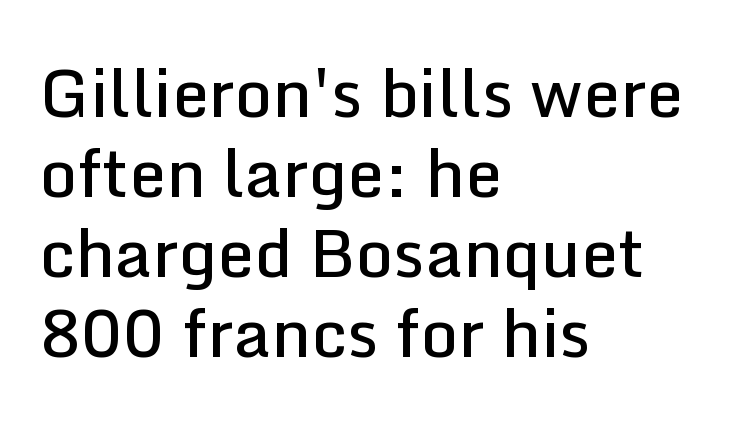
{"serif": "no", "italic": "no", "bold": "semi", "weight": "semibold", "width": "normal", "stroke_contrast": "low", "x_height": "medium", "monospaced": "no", "underline": "no", "align": "left", "line_spacing_ratio": 1.21, "letter_spacing": "normal", "letter_spacing_em": 0.0, "glyph_px": 66}
